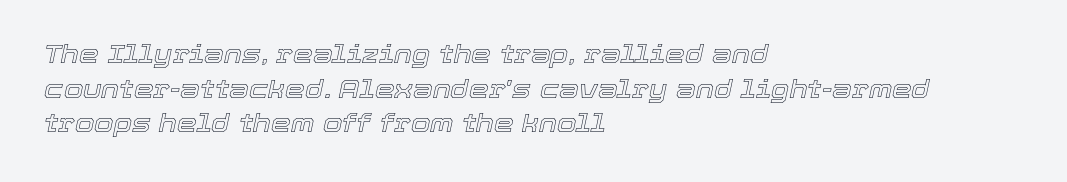
The image shows 25 px text type, italic (leaning right); set left-aligned, normal line spacing (1.39x), normal letter spacing, not underlined.
